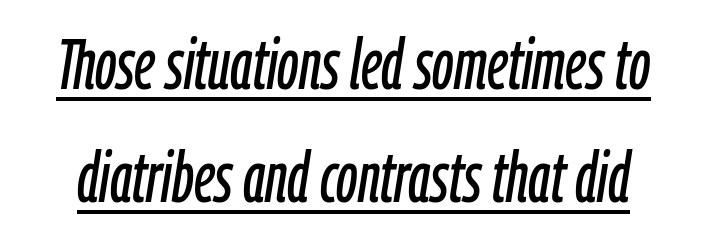
The words here are underlined. Vertically, the passage feels balanced, rows spaced as you'd expect. You could call the tracking neutral — neither tight nor loose. You could not count columns in this text — the font is proportionally spaced.
